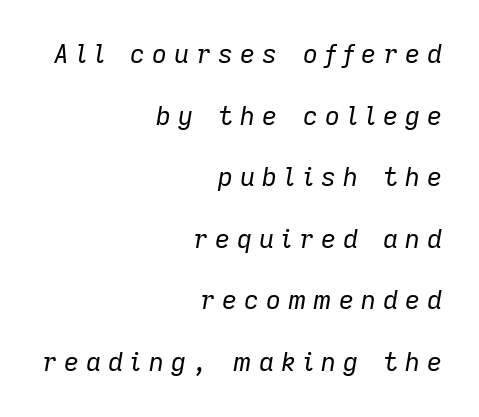
The image shows 26 px text type, italic (leaning right); set right-aligned, loose line spacing (2.37x), unusually wide letter spacing (+0.27 em), not underlined.
